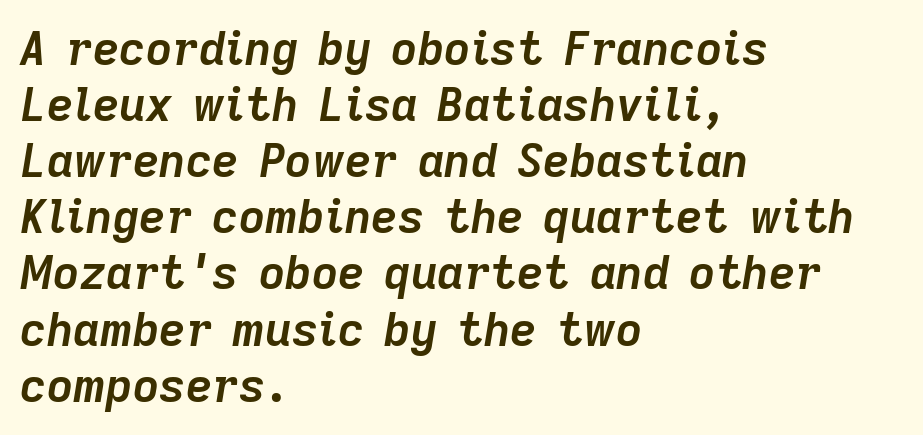
A dark, heavy texture on the line: the type is bold. The rag falls on the right side of this text block. Nobody touched the tracking dial on this one. Glance below the letters and you will spot only blank space.
